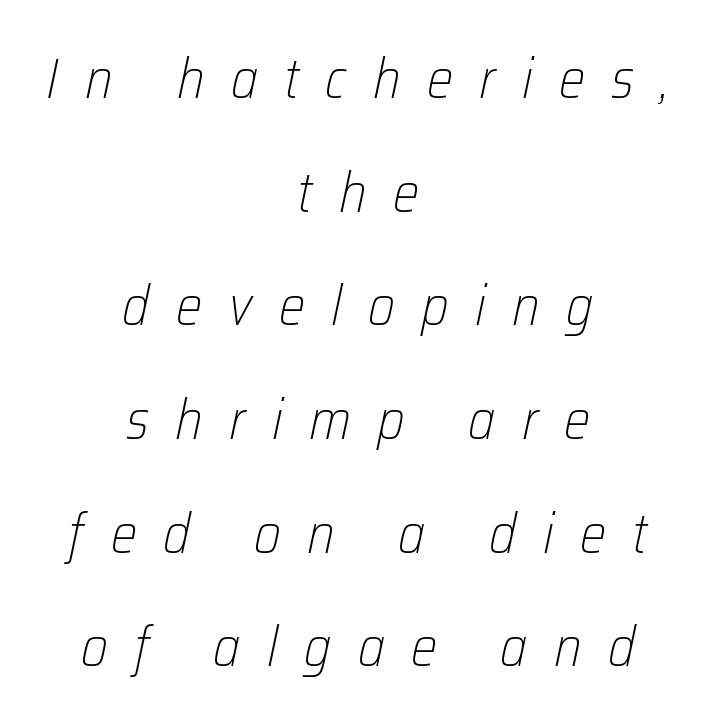
The passage shown is typed in a proportional face where columns would drift. Reading down the column, the eye jumps a long way to each next line. Look at the tracking — it's clearly loosened, letters drifting apart. The typeface has the unassuming heft of standard copy or less.
